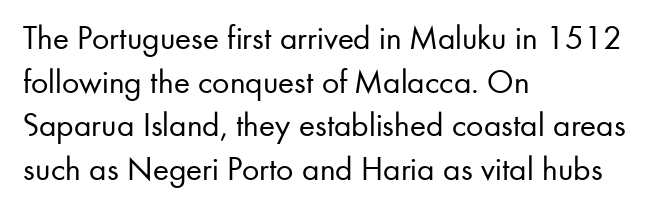
{"serif": "no", "italic": "no", "bold": "no", "weight": "regular", "width": "normal", "stroke_contrast": "low", "x_height": "small", "monospaced": "no", "underline": "no", "align": "left", "line_spacing": "normal", "line_spacing_ratio": 1.28, "letter_spacing": "normal", "letter_spacing_em": 0.0, "glyph_px": 34}
